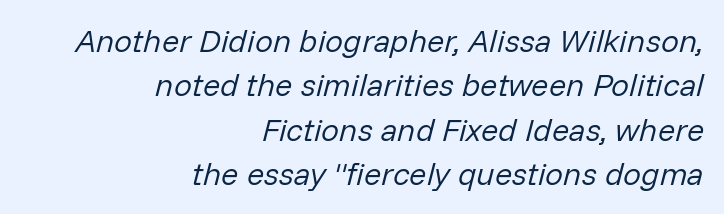
Q: Is the text bold? A: No.
Q: Is the text italic (slanted)? A: Yes, it leans right by about 14 degrees.
Q: Is the text underlined? A: No.
Q: How is the paragraph aligned? A: Right-aligned.
Q: Is the spacing between letters normal or unusually wide? A: Normal.
Q: Is the spacing between lines tight, normal or loose? A: Normal.
Q: Width (condensed, normal, or wide)? A: Normal.
Q: Stroke contrast? A: Low.
Q: x-height? A: Medium.
Q: Monospaced? A: No.
